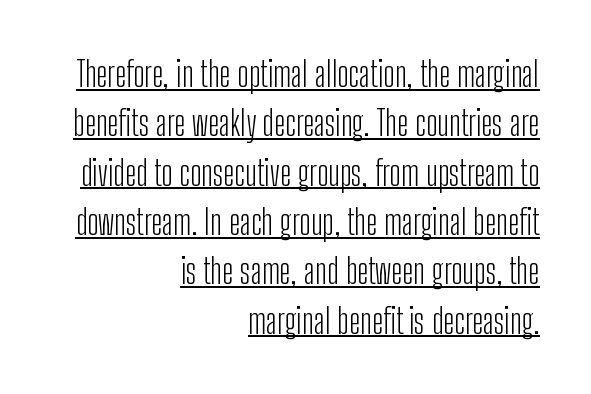
Q: Is the text bold? A: No.
Q: Is the text italic (slanted)? A: No, it is upright.
Q: Is the typeface a serif or a sans-serif typeface? A: Sans-serif.
Q: Is the text underlined? A: Yes.
Q: How is the paragraph aligned? A: Right-aligned.
Q: Is the spacing between letters normal or unusually wide? A: Normal.
Q: Is the spacing between lines tight, normal or loose? A: Normal.
Q: Width (condensed, normal, or wide)? A: Condensed.
Q: Stroke contrast? A: Low.
Q: x-height? A: Medium.
Q: Monospaced? A: No.
